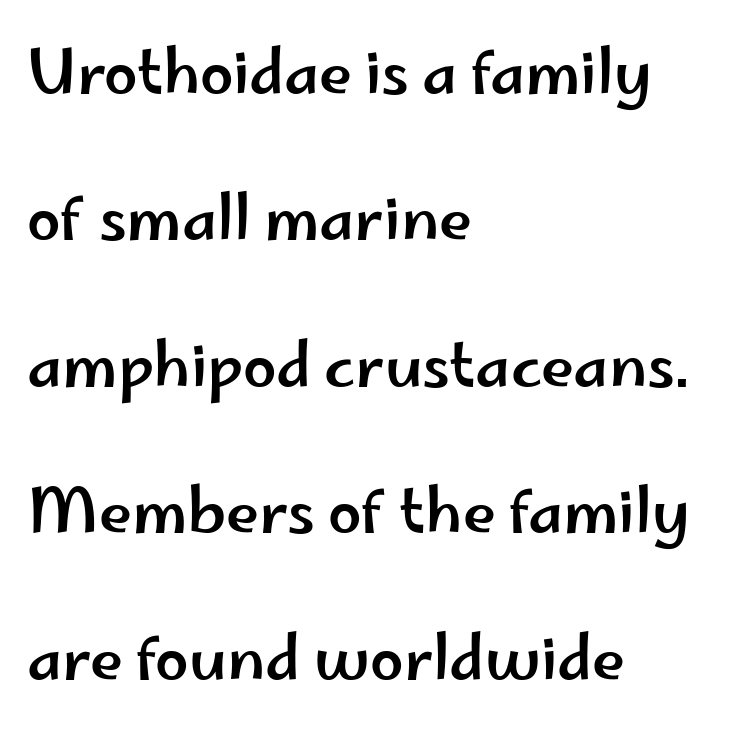
Q: Is the text italic (slanted)? A: No, it is upright.
Q: Is the typeface a serif or a sans-serif typeface? A: Sans-serif.
Q: Is the text underlined? A: No.
Q: How is the paragraph aligned? A: Left-aligned.
Q: Is the spacing between letters normal or unusually wide? A: Normal.
Q: Is the spacing between lines tight, normal or loose? A: Loose.
Q: Width (condensed, normal, or wide)? A: Wide.
Q: Stroke contrast? A: Low.
Q: x-height? A: Small.
Q: Monospaced? A: No.
